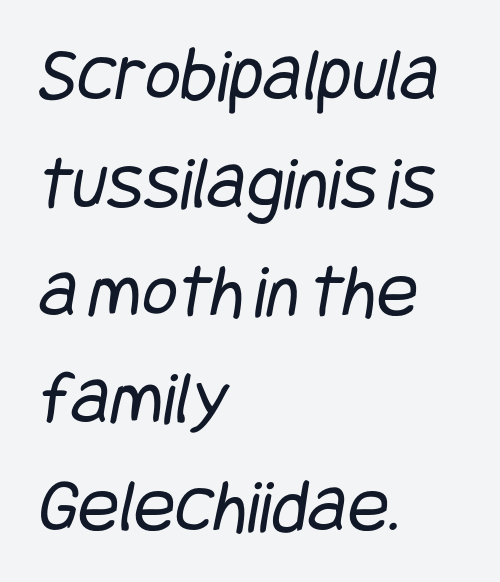
{"serif": "no", "bold": "no", "weight": "regular", "width": "condensed", "stroke_contrast": "low", "x_height": "large", "underline": "no", "align": "left", "line_spacing": "normal", "line_spacing_ratio": 1.4, "letter_spacing": "normal", "letter_spacing_em": 0.0, "glyph_px": 77}
